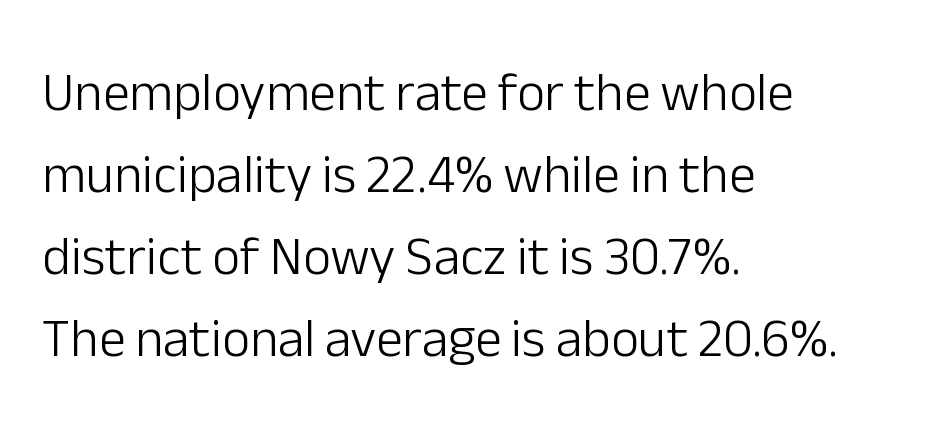
The image shows 54 px light sans-serif type, upright; set left-aligned, normal line spacing (1.52x), normal letter spacing, not underlined; low stroke contrast and a medium x-height.
